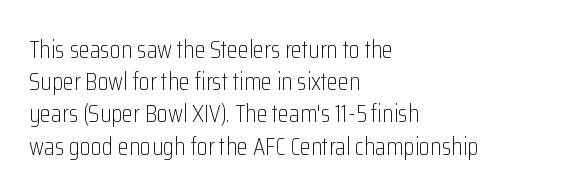
The image shows 25 px text type, upright; set left-aligned, normal line spacing (1.29x), normal letter spacing, not underlined.
